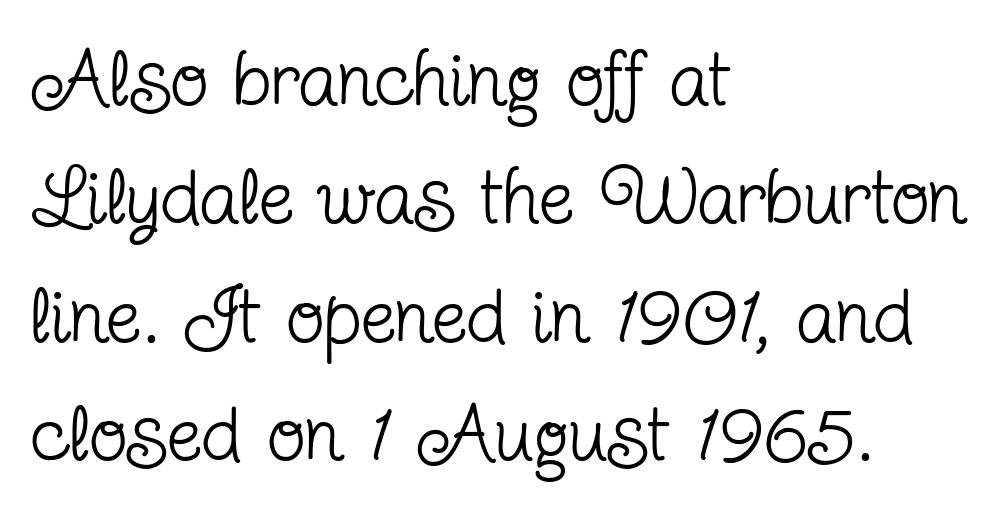
The image shows 79 px regular-weight, condensed serif type, upright; set left-aligned, normal line spacing (1.5x), normal letter spacing, not underlined; low stroke contrast and a medium x-height.
